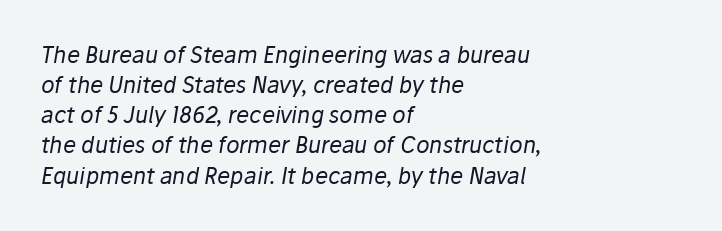
Q: Is the text bold? A: No.
Q: Is the text italic (slanted)? A: Yes, it leans right by about 10 degrees.
Q: Is the text underlined? A: No.
Q: How is the paragraph aligned? A: Left-aligned.
Q: Is the spacing between letters normal or unusually wide? A: Normal.
Q: Is the spacing between lines tight, normal or loose? A: Normal.
